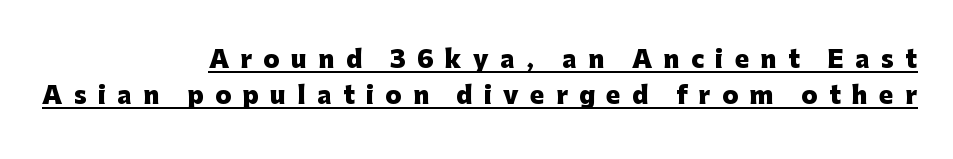
The image shows 24 px bold type, upright; set right-aligned, normal line spacing (1.49x), unusually wide letter spacing (+0.47 em), underlined.
